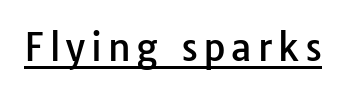
The image shows 37 px sans-serif type, upright; set underlined; low stroke contrast and a medium x-height.
